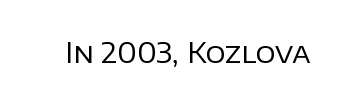
Q: Is the text bold? A: No.
Q: Is the text italic (slanted)? A: No, it is upright.
Q: Is the typeface a serif or a sans-serif typeface? A: Sans-serif.
Q: Is the text underlined? A: No.
Q: Is the spacing between letters normal or unusually wide? A: Normal.
Q: Width (condensed, normal, or wide)? A: Normal.
Q: Stroke contrast? A: Low.
Q: x-height? A: Large.
Q: Monospaced? A: No.
